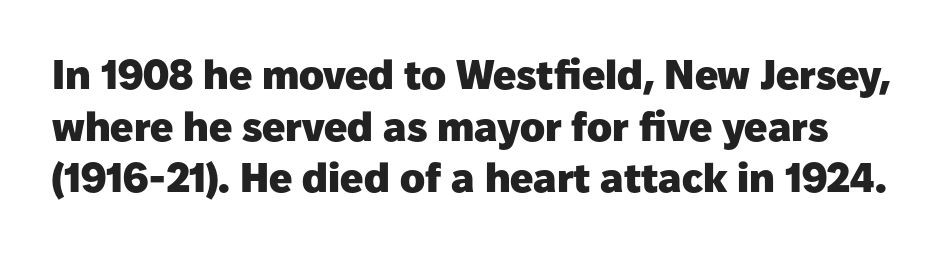
Q: Is the text bold? A: Yes.
Q: Is the text italic (slanted)? A: No, it is upright.
Q: Is the typeface a serif or a sans-serif typeface? A: Sans-serif.
Q: Is the text underlined? A: No.
Q: Is the spacing between letters normal or unusually wide? A: Normal.
Q: Is the spacing between lines tight, normal or loose? A: Normal.
Q: Width (condensed, normal, or wide)? A: Normal.
Q: Stroke contrast? A: Low.
Q: x-height? A: Medium.
Q: Monospaced? A: No.
